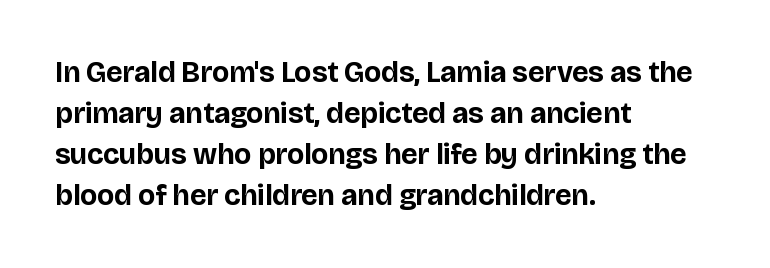
Notice how descenders clear the ascenders below comfortably — that's standard leading. The axis of the letterforms is exactly vertical. Strong, thick strokes mark this as bold type. Does the copy run flush right? No — it runs flush left.
